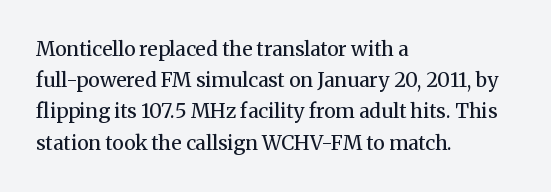
{"italic": "no", "bold": "no", "underline": "no", "align": "left", "line_spacing": "normal", "line_spacing_ratio": 1.56, "letter_spacing": "normal", "letter_spacing_em": 0.0, "glyph_px": 20}
